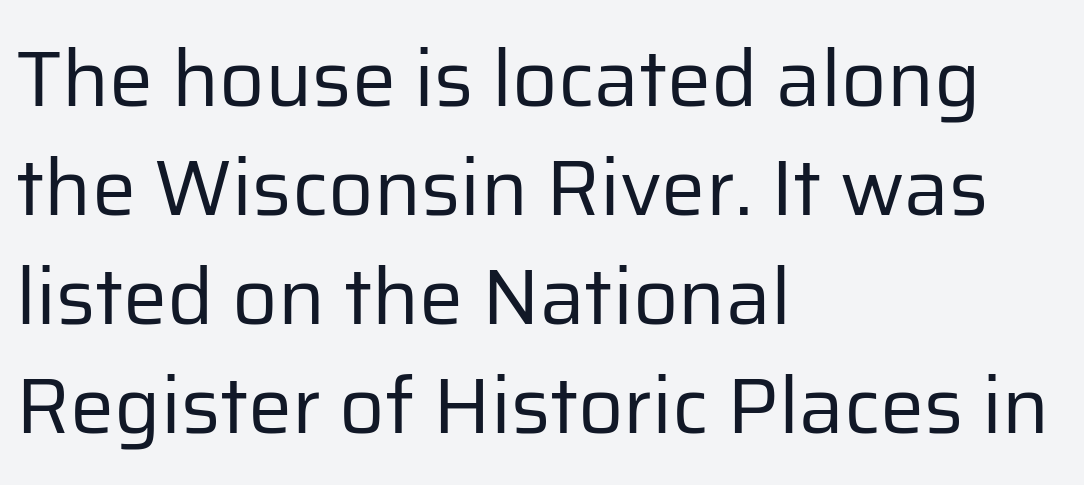
Q: Is the text bold? A: No.
Q: Is the text italic (slanted)? A: No, it is upright.
Q: Is the typeface a serif or a sans-serif typeface? A: Sans-serif.
Q: Is the text underlined? A: No.
Q: How is the paragraph aligned? A: Left-aligned.
Q: Is the spacing between letters normal or unusually wide? A: Normal.
Q: Is the spacing between lines tight, normal or loose? A: Normal.
Q: Width (condensed, normal, or wide)? A: Normal.
Q: Stroke contrast? A: Low.
Q: x-height? A: Medium.
Q: Monospaced? A: No.
